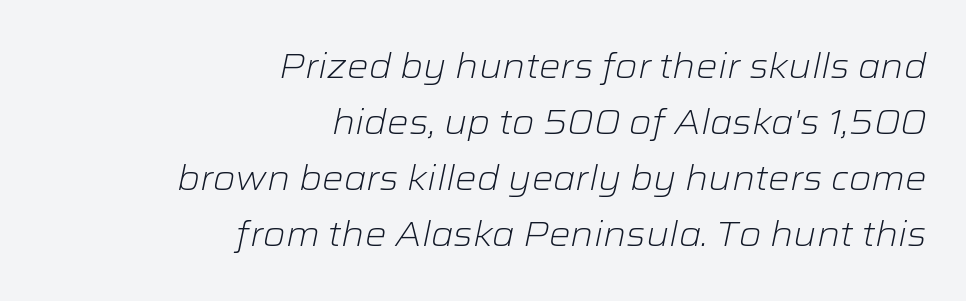
The image shows 34 px light, wide type, italic (leaning right); set right-aligned, normal line spacing (1.65x), normal letter spacing, not underlined; low stroke contrast and a medium x-height.
